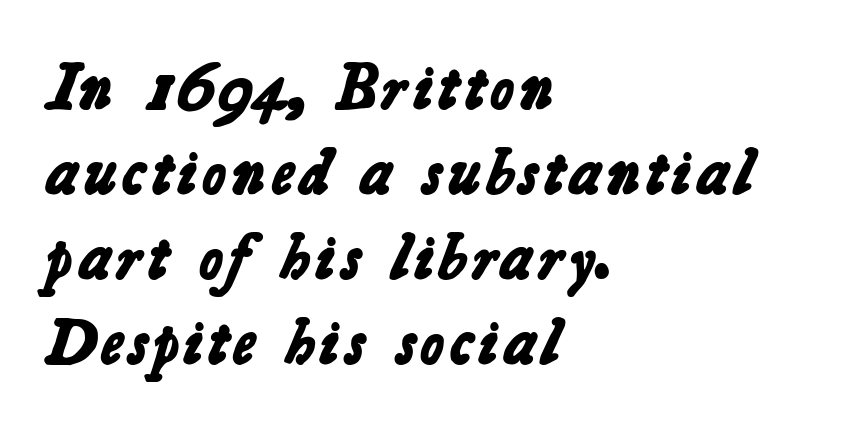
Does extra space separate the letters? No, they use regular spacing. Grotesque or geometric, the face here clearly has no serifs. Honestly, the row spacing looks completely unremarkable. The rendering uses natural spacing where letterforms have individual widths. The letters are bold, with thick, heavy strokes.
